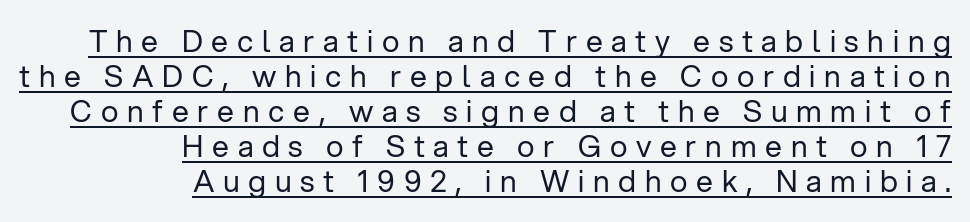
Q: Is the text bold? A: No.
Q: Is the text italic (slanted)? A: No, it is upright.
Q: Is the typeface a serif or a sans-serif typeface? A: Sans-serif.
Q: Is the text underlined? A: Yes.
Q: How is the paragraph aligned? A: Right-aligned.
Q: Is the spacing between letters normal or unusually wide? A: Unusually wide.
Q: Width (condensed, normal, or wide)? A: Normal.
Q: Stroke contrast? A: Low.
Q: x-height? A: Medium.
Q: Monospaced? A: No.
